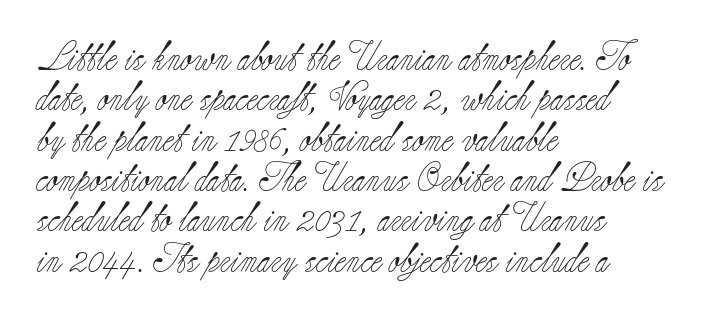
The image shows 29 px light serif type; set left-aligned, normal line spacing (1.39x), normal letter spacing, not underlined; low stroke contrast and a small x-height.
